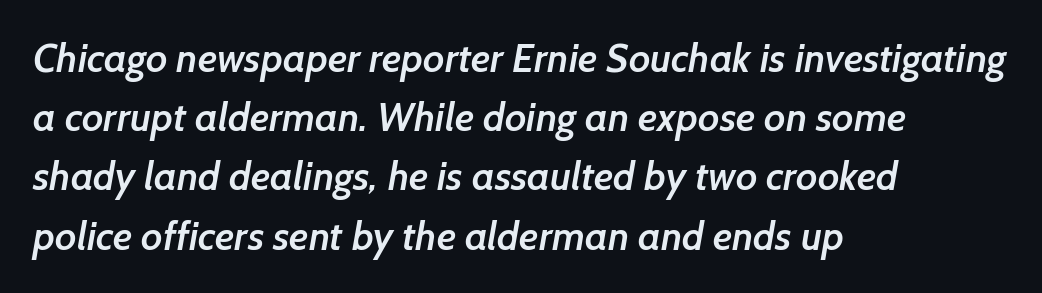
Q: Is the text bold? A: Semi-bold.
Q: Is the typeface a serif or a sans-serif typeface? A: Sans-serif.
Q: Is the text underlined? A: No.
Q: How is the paragraph aligned? A: Left-aligned.
Q: Is the spacing between letters normal or unusually wide? A: Normal.
Q: Is the spacing between lines tight, normal or loose? A: Normal.
Q: Width (condensed, normal, or wide)? A: Normal.
Q: Stroke contrast? A: Low.
Q: x-height? A: Medium.
Q: Monospaced? A: No.
